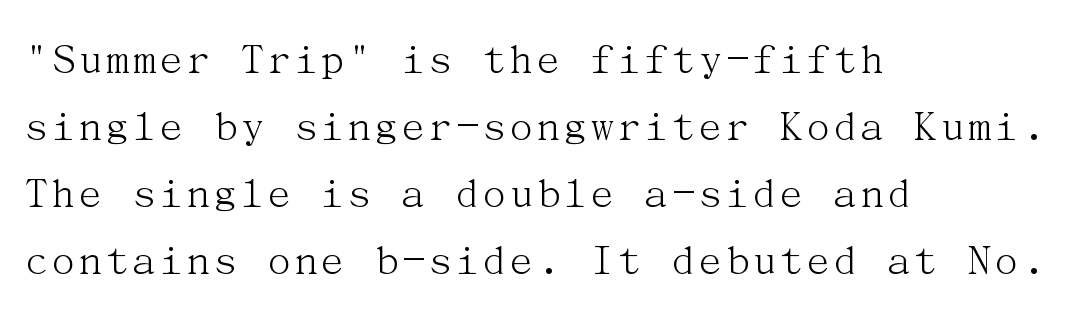
Q: Is the text bold? A: No.
Q: Is the text italic (slanted)? A: No, it is upright.
Q: Is the typeface a serif or a sans-serif typeface? A: Serif.
Q: Is the text underlined? A: No.
Q: How is the paragraph aligned? A: Left-aligned.
Q: Is the spacing between letters normal or unusually wide? A: Normal.
Q: Is the spacing between lines tight, normal or loose? A: Normal.
Q: Width (condensed, normal, or wide)? A: Normal.
Q: Stroke contrast? A: Medium.
Q: x-height? A: Medium.
